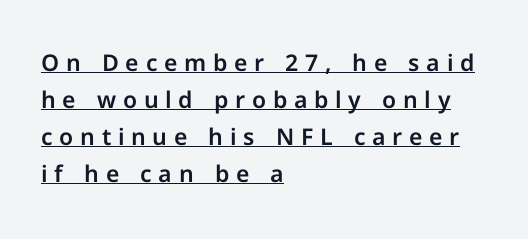
{"italic": "no", "underline": "yes", "align": "left", "line_spacing": "normal", "line_spacing_ratio": 1.61, "letter_spacing": "wide", "letter_spacing_em": 0.29, "glyph_px": 23}
